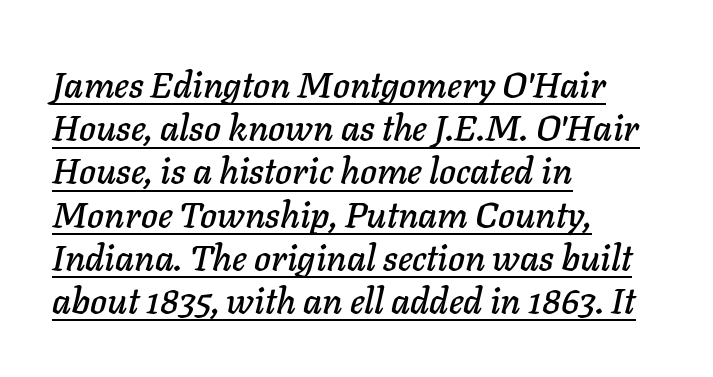
Slant detected: the letters are inclined. The passage shown is typed in a proportional face where columns would drift. The lettering is marked with a stroke running underneath it. Short and long lines alike share a common starting point at left.
